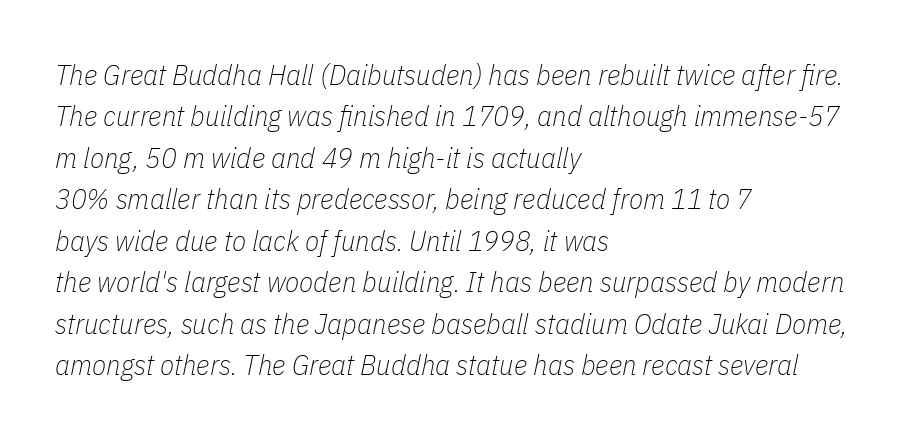
Q: Is the text bold? A: No.
Q: Is the text italic (slanted)? A: Yes, it leans right by about 11 degrees.
Q: Is the text underlined? A: No.
Q: How is the paragraph aligned? A: Left-aligned.
Q: Is the spacing between letters normal or unusually wide? A: Normal.
Q: Is the spacing between lines tight, normal or loose? A: Normal.
Q: Width (condensed, normal, or wide)? A: Condensed.
Q: Stroke contrast? A: Low.
Q: x-height? A: Medium.
Q: Monospaced? A: No.
